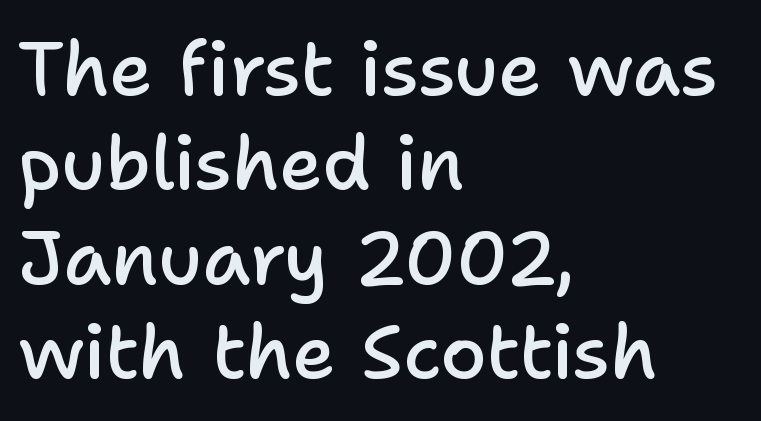
Serif or sans? Sans — the stroke terminals are bare. Summary of weight: moderately heavy, a semibold. The tracking reads as untouched default to a designer's eye. Characters remain perfectly vertical along every line. All the whitespace from short lines collects on the right.
